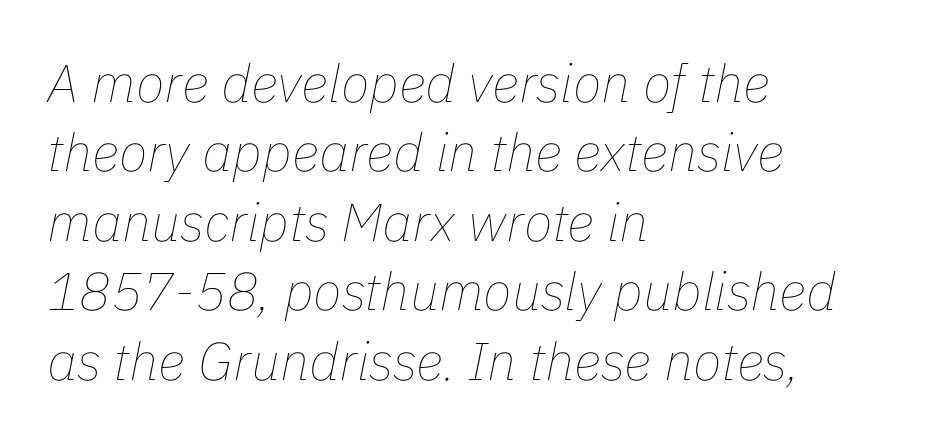
{"italic": "yes", "lean": "right", "slant_degrees": 11, "bold": "no", "weight": "thin", "width": "normal", "stroke_contrast": "low", "x_height": "medium", "monospaced": "no", "underline": "no", "align": "left", "line_spacing": "normal", "line_spacing_ratio": 1.31, "letter_spacing": "normal", "letter_spacing_em": 0.0, "glyph_px": 53}
